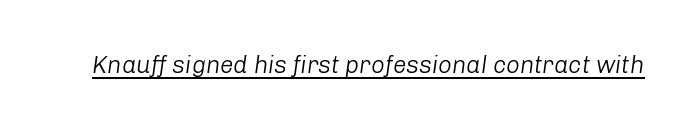
Q: Is the text bold? A: No.
Q: Is the text italic (slanted)? A: Yes, it leans right by about 8 degrees.
Q: Is the text underlined? A: Yes.
Q: Is the spacing between letters normal or unusually wide? A: Normal.
